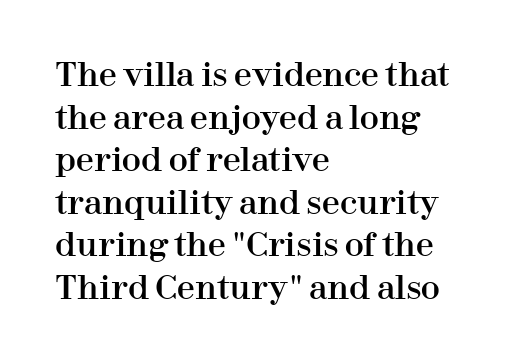
The image shows 32 px serif type, upright; set left-aligned, normal line spacing (1.33x), normal letter spacing, not underlined; high stroke contrast and a medium x-height.
